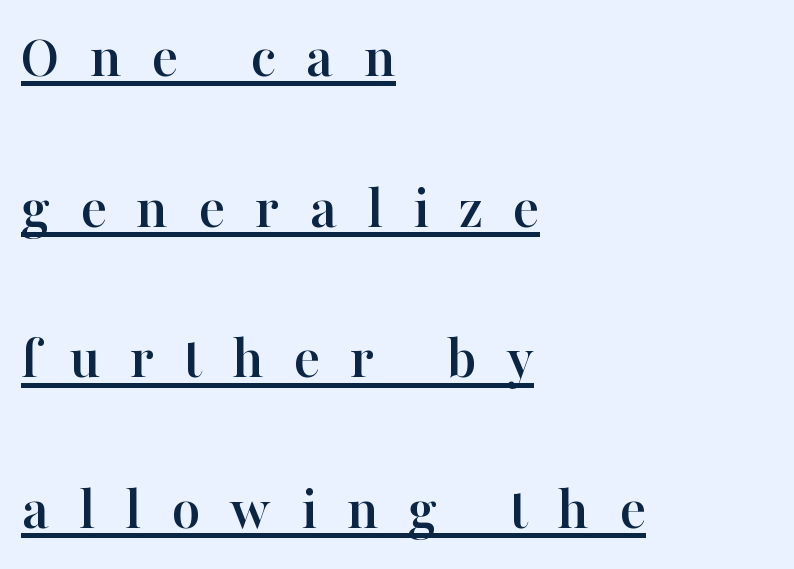
Q: Is the text italic (slanted)? A: No, it is upright.
Q: Is the typeface a serif or a sans-serif typeface? A: Serif.
Q: Is the text underlined? A: Yes.
Q: How is the paragraph aligned? A: Left-aligned.
Q: Is the spacing between letters normal or unusually wide? A: Unusually wide.
Q: Is the spacing between lines tight, normal or loose? A: Loose.
Q: Width (condensed, normal, or wide)? A: Normal.
Q: Stroke contrast? A: High.
Q: x-height? A: Medium.
Q: Monospaced? A: No.
